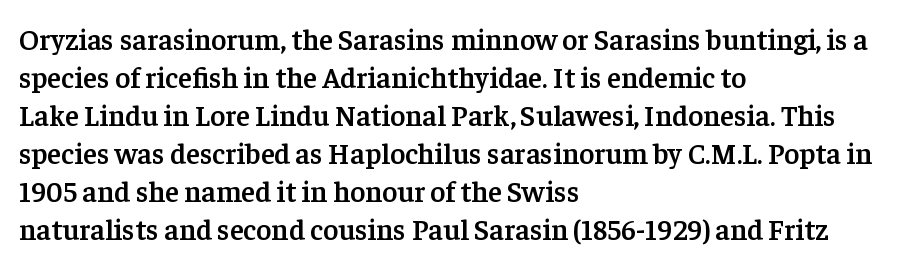
Every character sits straight up, as roman type does. Inter-character spacing is left at the font's built-in metrics. The paragraph has a hard left edge and a soft right edge. The typesetting leans somewhat heavy: a semibold.
